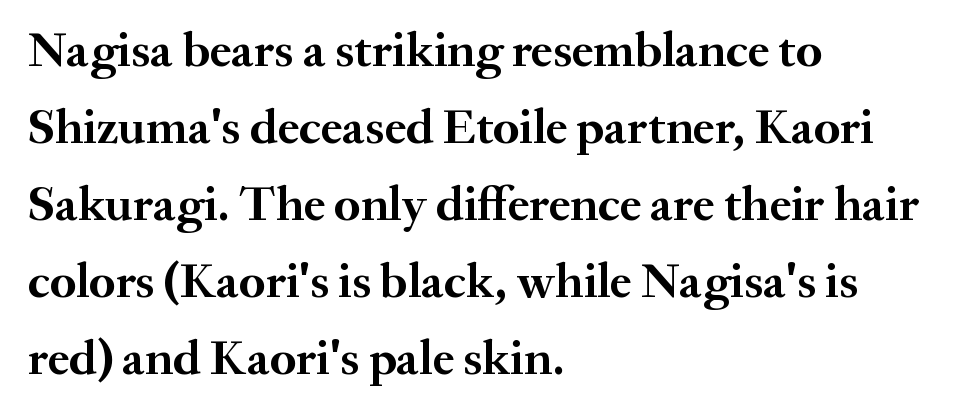
The image shows 49 px semibold serif type, upright; set left-aligned, normal line spacing (1.57x), normal letter spacing, not underlined; medium stroke contrast and a small x-height.
